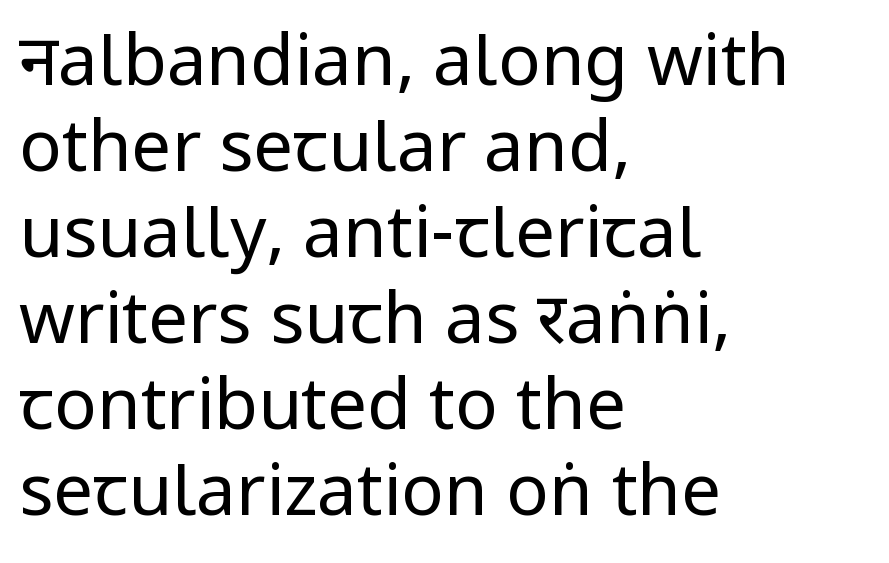
Q: Is the text bold? A: No.
Q: Is the text italic (slanted)? A: No, it is upright.
Q: Is the typeface a serif or a sans-serif typeface? A: Sans-serif.
Q: Is the text underlined? A: No.
Q: How is the paragraph aligned? A: Left-aligned.
Q: Is the spacing between letters normal or unusually wide? A: Normal.
Q: Width (condensed, normal, or wide)? A: Condensed.
Q: Stroke contrast? A: Low.
Q: x-height? A: Large.
Q: Monospaced? A: No.
